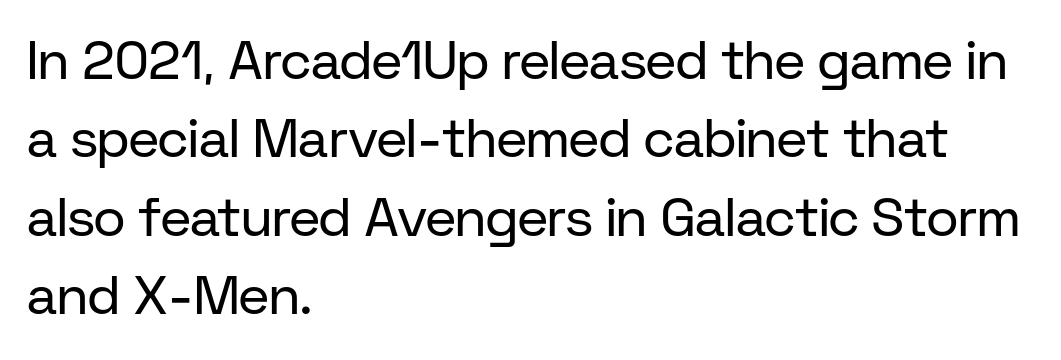
Q: Is the text bold? A: No.
Q: Is the text italic (slanted)? A: No, it is upright.
Q: Is the typeface a serif or a sans-serif typeface? A: Sans-serif.
Q: Is the text underlined? A: No.
Q: How is the paragraph aligned? A: Left-aligned.
Q: Is the spacing between letters normal or unusually wide? A: Normal.
Q: Is the spacing between lines tight, normal or loose? A: Normal.
Q: Width (condensed, normal, or wide)? A: Normal.
Q: Stroke contrast? A: Low.
Q: x-height? A: Medium.
Q: Monospaced? A: No.
